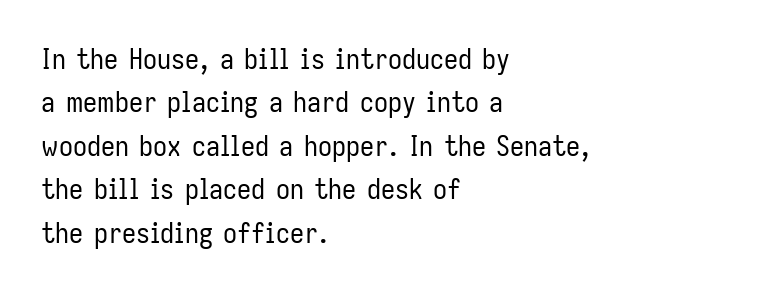
{"serif": "no", "italic": "no", "bold": "no", "weight": "regular", "width": "condensed", "stroke_contrast": "low", "x_height": "medium", "monospaced": "no", "underline": "no", "align": "left", "line_spacing": "normal", "line_spacing_ratio": 1.55, "letter_spacing": "normal", "letter_spacing_em": 0.0, "glyph_px": 28}
